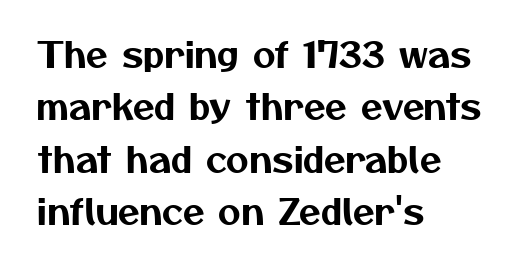
Leading: standard. Words appear dense and cohesive because spacing is normal. Nobody drew a line under any word here. Proportional: the letters do not fall into vertical columns.
